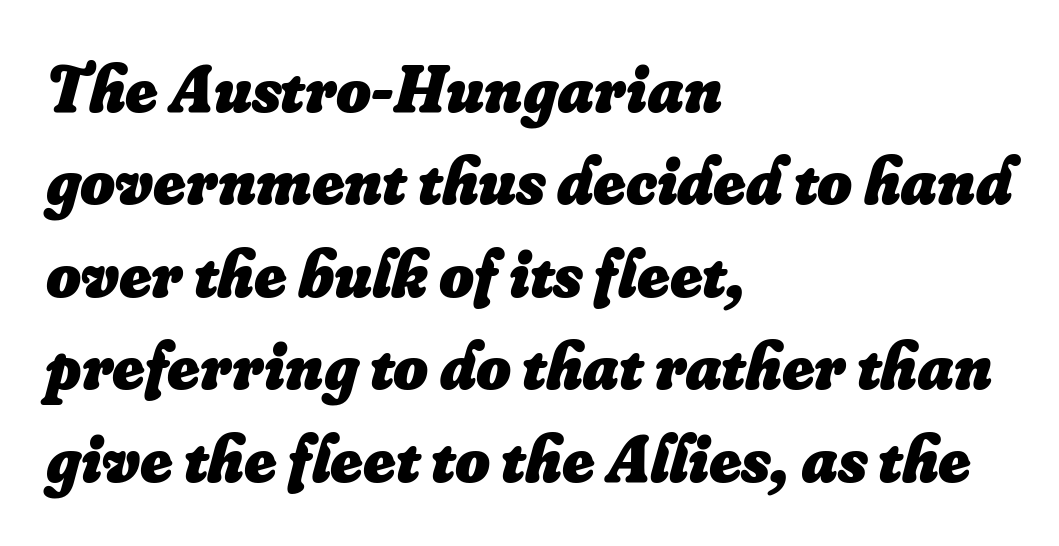
The image shows 67 px heavy type, italic (leaning right); set left-aligned, normal line spacing (1.38x), normal letter spacing, not underlined; low stroke contrast and a small x-height.
